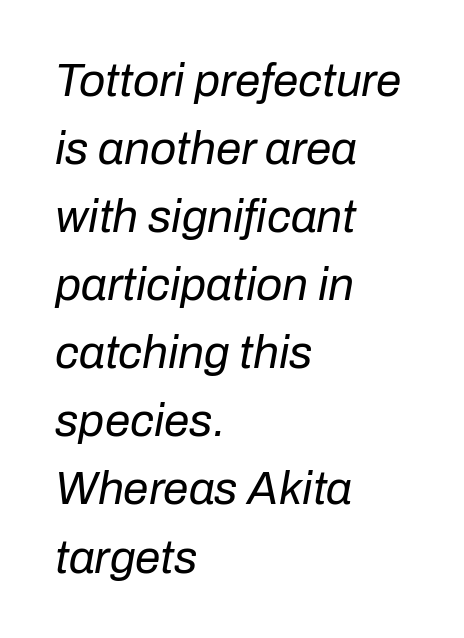
{"italic": "yes", "lean": "right", "slant_degrees": 10, "bold": "no", "weight": "regular", "width": "normal", "stroke_contrast": "low", "x_height": "medium", "monospaced": "no", "underline": "no", "align": "left", "line_spacing": "normal", "line_spacing_ratio": 1.48, "letter_spacing": "normal", "letter_spacing_em": 0.0, "glyph_px": 46}
